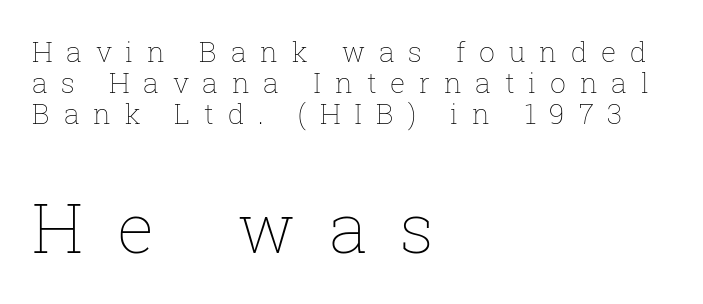
The image shows 69 px thin type, upright; set left-aligned, tight line spacing (1.1x), unusually wide letter spacing (+0.49 em), not underlined; the second (bottom) block is 2.46x larger; low stroke contrast and a medium x-height.
